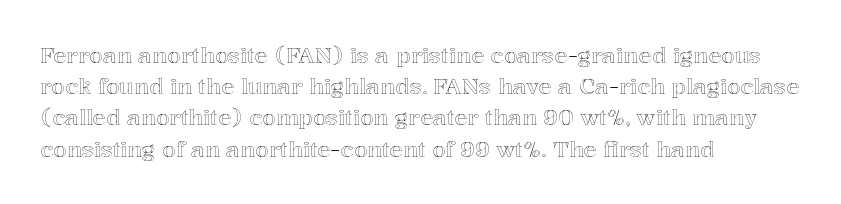
The image shows 22 px text type, upright; set left-aligned, normal line spacing (1.42x), normal letter spacing, not underlined.
